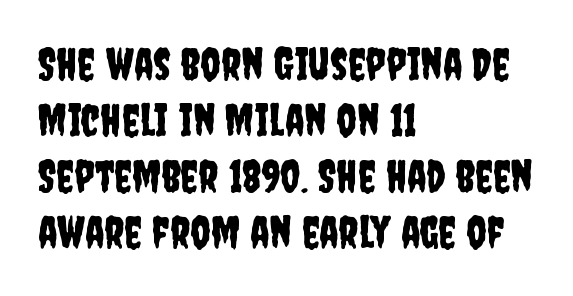
Q: Is the text italic (slanted)? A: No, it is upright.
Q: Is the typeface a serif or a sans-serif typeface? A: Sans-serif.
Q: Is the text underlined? A: No.
Q: How is the paragraph aligned? A: Left-aligned.
Q: Is the spacing between letters normal or unusually wide? A: Normal.
Q: Is the spacing between lines tight, normal or loose? A: Normal.
Q: Width (condensed, normal, or wide)? A: Condensed.
Q: Stroke contrast? A: Low.
Q: x-height? A: Large.
Q: Monospaced? A: No.
